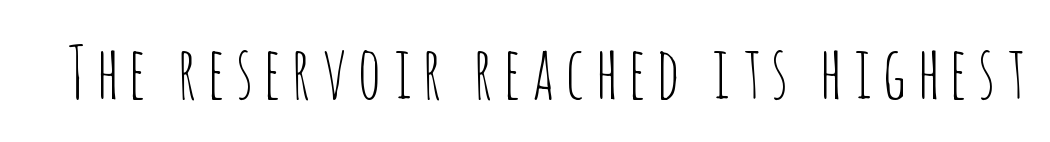
Q: Is the text bold? A: No.
Q: Is the text italic (slanted)? A: No, it is upright.
Q: Is the typeface a serif or a sans-serif typeface? A: Sans-serif.
Q: Is the text underlined? A: No.
Q: Width (condensed, normal, or wide)? A: Condensed.
Q: Stroke contrast? A: Low.
Q: x-height? A: Large.
Q: Monospaced? A: No.
